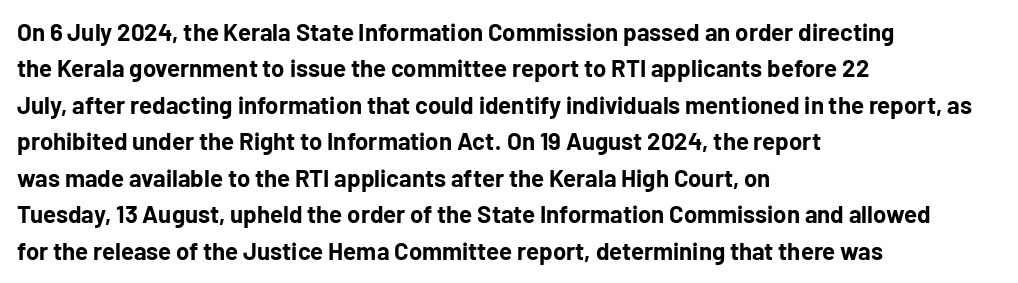
The image shows 24 px bold type, upright; set left-aligned, normal line spacing (1.52x), normal letter spacing, not underlined.
